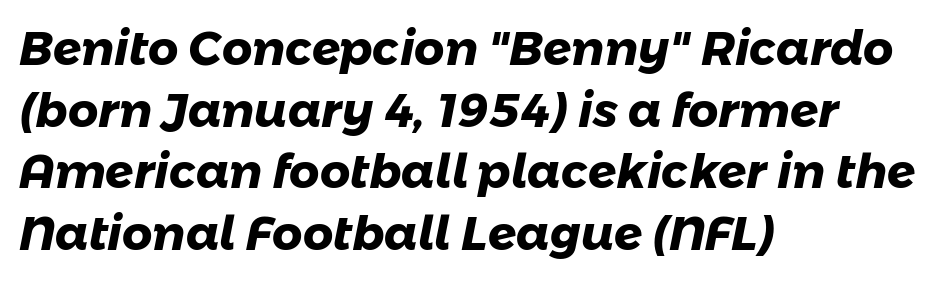
{"serif": "no", "bold": "yes", "weight": "heavy", "width": "normal", "stroke_contrast": "low", "x_height": "medium", "monospaced": "no", "underline": "no", "align": "left", "line_spacing": "normal", "line_spacing_ratio": 1.31, "letter_spacing": "normal", "letter_spacing_em": 0.0, "glyph_px": 47}
